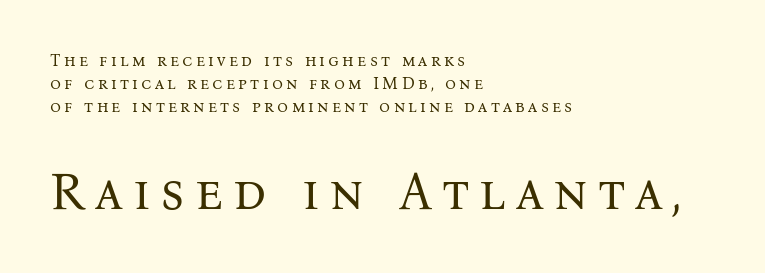
{"serif": "yes", "italic": "no", "bold": "no", "weight": "regular", "width": "normal", "stroke_contrast": "medium", "x_height": "medium", "monospaced": "no", "underline": "no", "align": "left", "line_spacing": "normal", "line_spacing_ratio": 1.34, "larger_block": "second", "size_ratio": 3.06, "glyph_px": 52}
